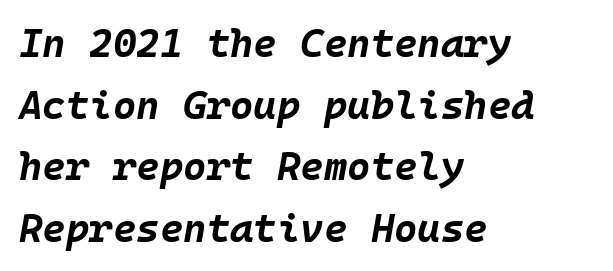
Q: Is the text bold? A: Yes.
Q: Is the text italic (slanted)? A: Yes, it leans right by about 10 degrees.
Q: Is the text underlined? A: No.
Q: How is the paragraph aligned? A: Left-aligned.
Q: Is the spacing between letters normal or unusually wide? A: Normal.
Q: Is the spacing between lines tight, normal or loose? A: Normal.
Q: Width (condensed, normal, or wide)? A: Normal.
Q: Stroke contrast? A: Low.
Q: x-height? A: Large.
Q: Monospaced? A: Yes.
